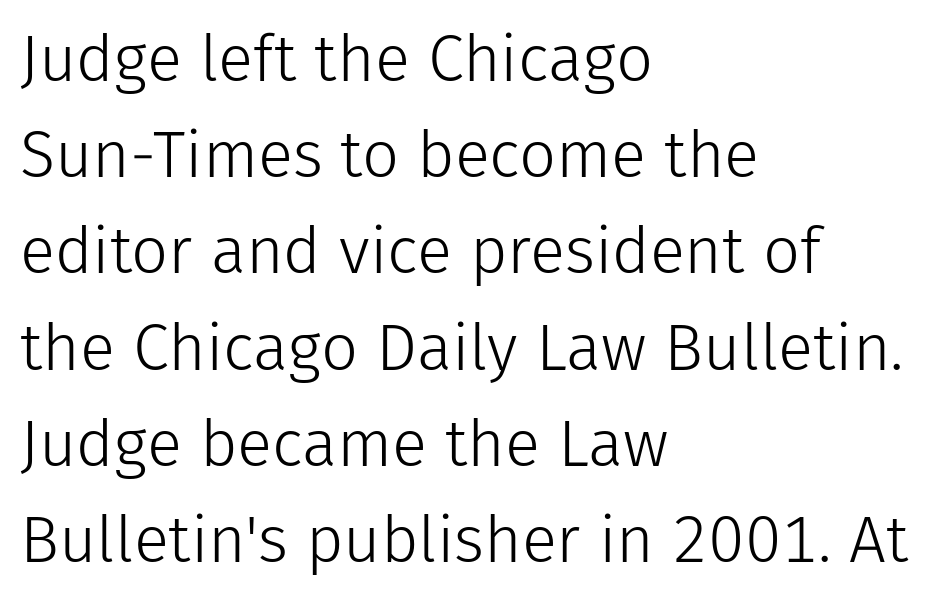
The face used here is proportionally spaced, like ordinary book or web type. A typesetter would label this face a sans. Leading: standard. The letters look calm and open, with moderate or lighter stems. The horizontal fit of the characters is conventional and even. Just letters on the line, the space beneath them empty.
